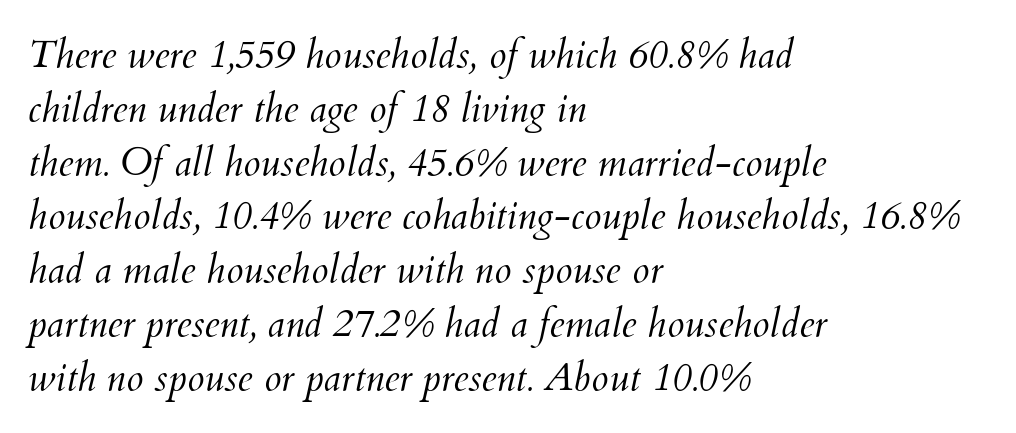
The image shows 39 px light type, italic (leaning right); set left-aligned, normal line spacing (1.38x), normal letter spacing, not underlined; medium stroke contrast and a small x-height.
